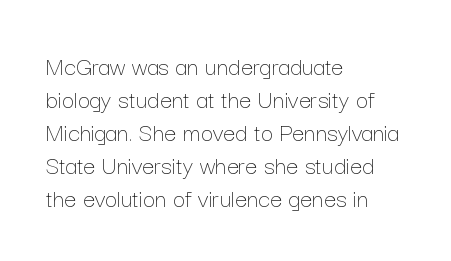
The image shows 27 px text type, upright; set left-aligned, line spacing 1.22x, normal letter spacing, not underlined.
